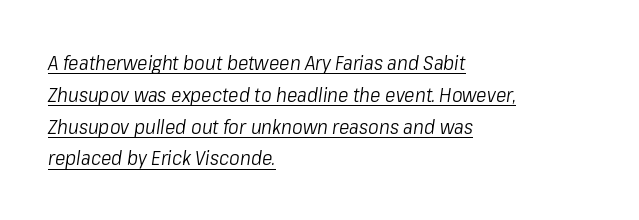
The image shows 20 px text type, italic (leaning right); set left-aligned, normal line spacing (1.59x), normal letter spacing, underlined.
